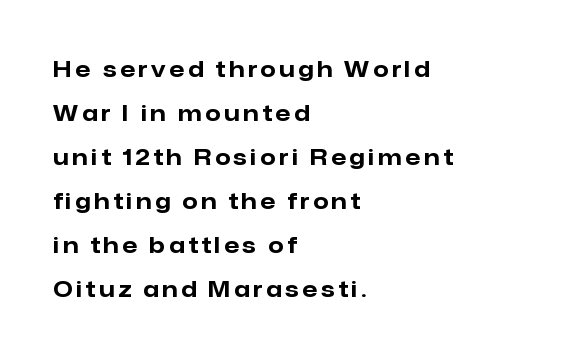
Q: Is the text bold? A: Yes.
Q: Is the text italic (slanted)? A: No, it is upright.
Q: Is the text underlined? A: No.
Q: How is the paragraph aligned? A: Left-aligned.
Q: Is the spacing between lines tight, normal or loose? A: Loose.
